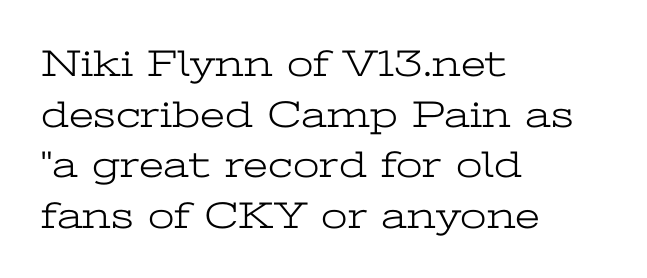
The image shows 38 px light, wide serif type, upright; set left-aligned, normal line spacing (1.33x), normal letter spacing, not underlined; low stroke contrast and a medium x-height.
